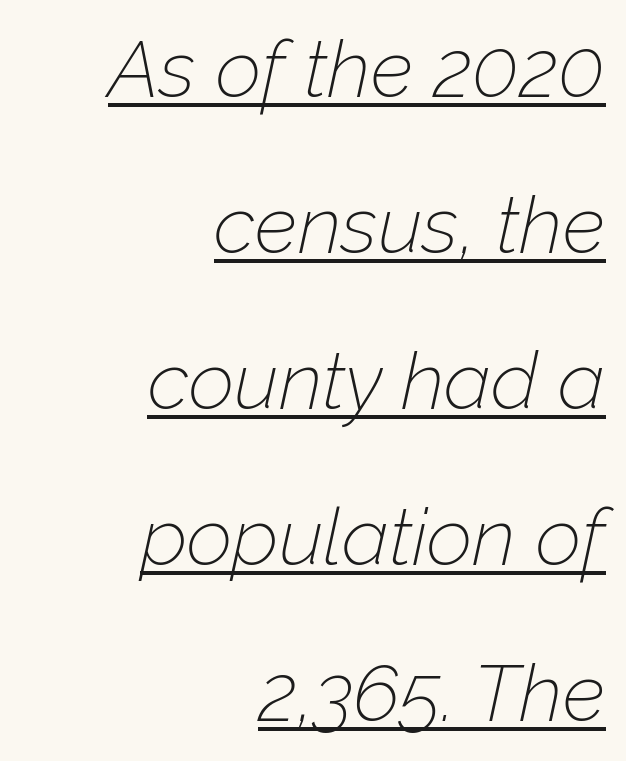
Q: Is the text bold? A: No.
Q: Is the text italic (slanted)? A: Yes, it leans right by about 12 degrees.
Q: Is the text underlined? A: Yes.
Q: How is the paragraph aligned? A: Right-aligned.
Q: Is the spacing between letters normal or unusually wide? A: Normal.
Q: Is the spacing between lines tight, normal or loose? A: Loose.
Q: Width (condensed, normal, or wide)? A: Normal.
Q: Stroke contrast? A: Low.
Q: x-height? A: Medium.
Q: Monospaced? A: No.
